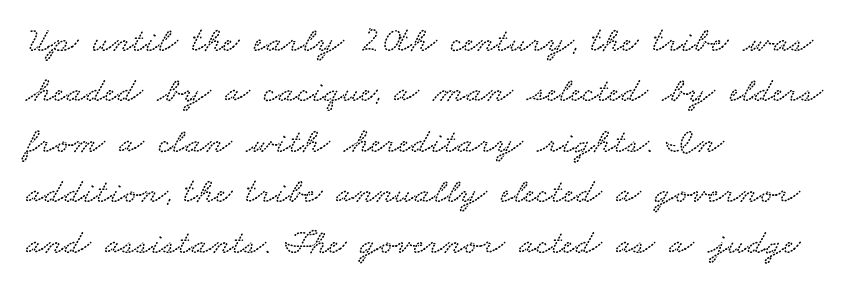
The baseline area is clear. The rendering keeps characters at their native spacing. Students, observe: this is what conventionally led text looks like. This sample is left-justified, so line endings fall wherever the words run out. Here the designer chose a conventional face with non-uniform glyph widths.
